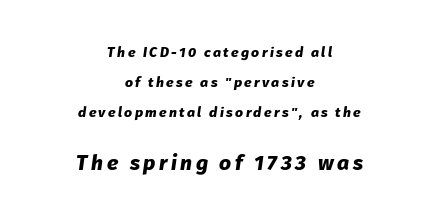
{"italic": "yes", "lean": "right", "slant_degrees": 8, "bold": "yes", "underline": "no", "align": "center", "line_spacing": "loose", "line_spacing_ratio": 2.14, "larger_block": "second", "size_ratio": 1.5, "glyph_px": 21}
